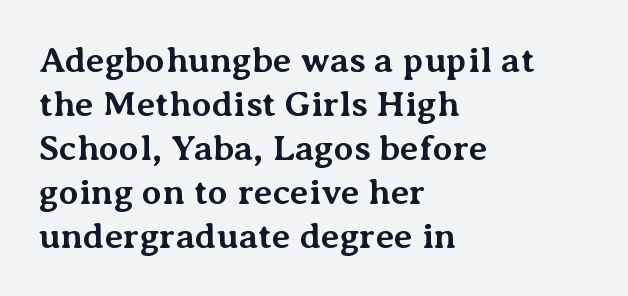
Strong, thick strokes mark this as bold type. These lines keep a tight, regular rhythm from letter to letter. Note: serifs present on the glyphs. Any mark beneath the type? The region is blank. Is this a fixed-width face? No — the glyphs have proportional, varying widths. Every stem runs plumb, perpendicular to the baseline.
